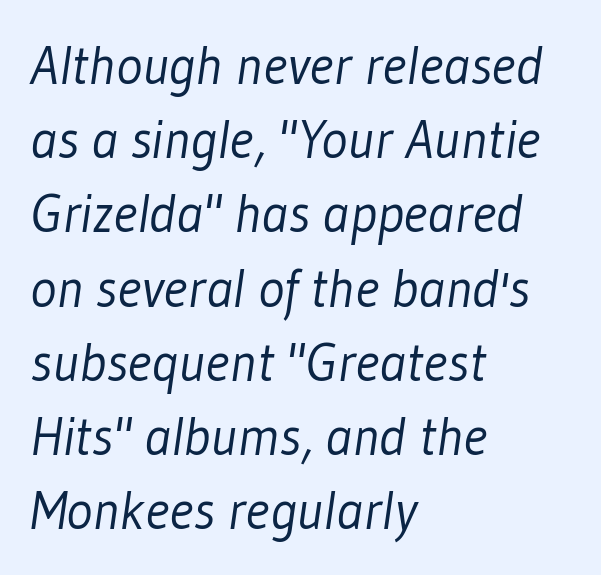
Q: Is the text bold? A: No.
Q: Is the typeface a serif or a sans-serif typeface? A: Sans-serif.
Q: Is the text underlined? A: No.
Q: How is the paragraph aligned? A: Left-aligned.
Q: Is the spacing between letters normal or unusually wide? A: Normal.
Q: Is the spacing between lines tight, normal or loose? A: Normal.
Q: Width (condensed, normal, or wide)? A: Condensed.
Q: Stroke contrast? A: Low.
Q: x-height? A: Medium.
Q: Monospaced? A: No.
